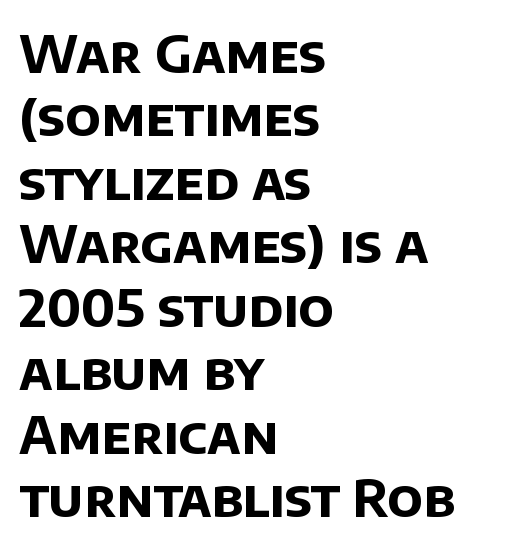
The text was rendered using a sans face with plain stroke endings. These lines are rendered in a variable-pitch font. Nothing unusual about the tracking: characters are spaced as the font intends. Horizontally, the lines are justified to the leading edge only. Each row of text sits above clean, open space. As a designer I'd log this as weight 700, bold.
